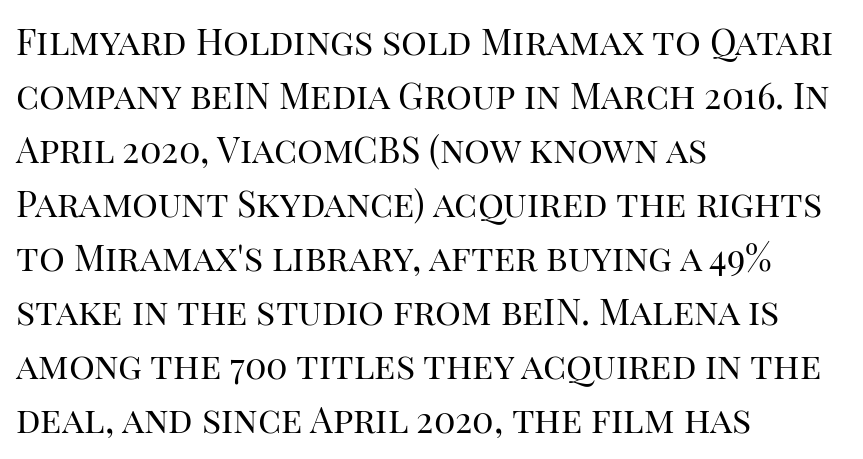
{"serif": "yes", "italic": "no", "bold": "no", "weight": "regular", "width": "normal", "stroke_contrast": "high", "x_height": "large", "monospaced": "no", "underline": "no", "align": "left", "line_spacing": "normal", "line_spacing_ratio": 1.5, "letter_spacing": "normal", "letter_spacing_em": 0.0, "glyph_px": 36}
